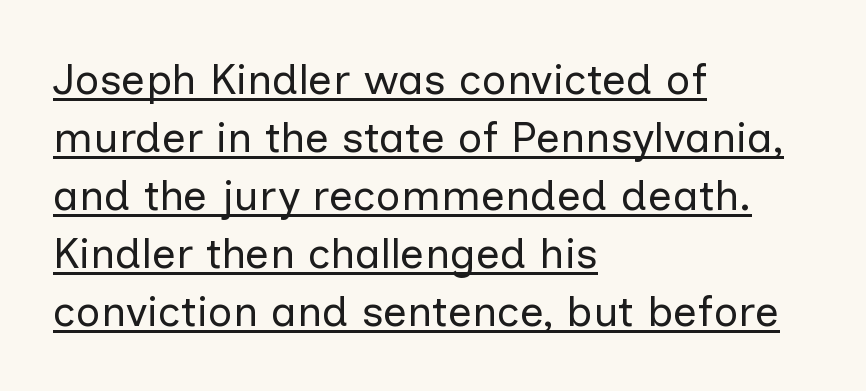
{"serif": "no", "italic": "no", "bold": "no", "weight": "regular", "width": "normal", "stroke_contrast": "low", "x_height": "medium", "monospaced": "no", "underline": "yes", "align": "left", "line_spacing": "normal", "line_spacing_ratio": 1.35, "letter_spacing": "normal", "letter_spacing_em": 0.0, "glyph_px": 43}
